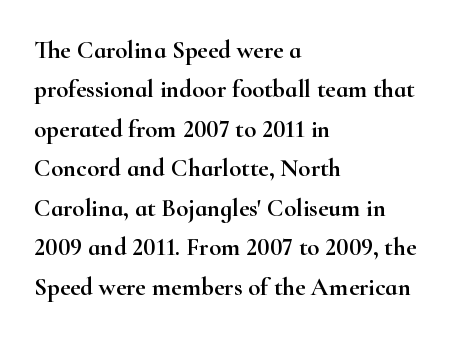
The image shows 25 px text type, upright; set left-aligned, normal line spacing (1.58x), normal letter spacing, not underlined.
